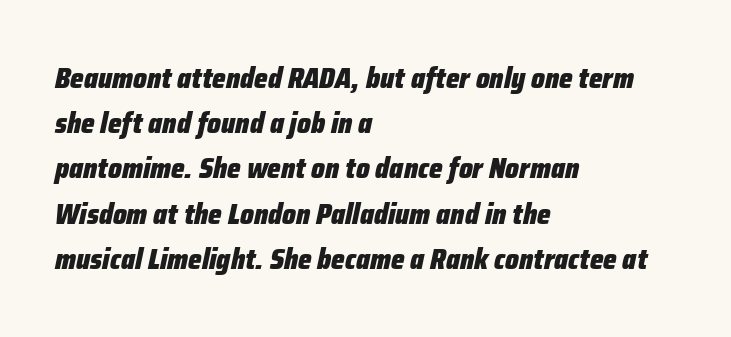
The face used here has a pronounced slope to its letters. Which margin do the lines hug? The left one — the right edge is uneven. Character widths vary here, with narrow letters taking less room than wide ones. The words here are not underlined.
